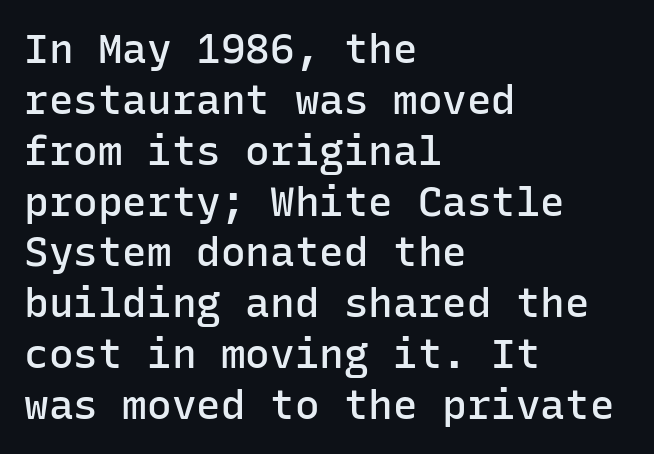
{"serif": "no", "italic": "no", "bold": "semi", "weight": "semibold", "width": "normal", "stroke_contrast": "low", "x_height": "medium", "monospaced": "yes", "underline": "no", "align": "left", "line_spacing_ratio": 1.24, "letter_spacing": "normal", "letter_spacing_em": 0.0, "glyph_px": 41}
